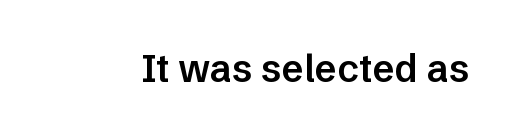
The image shows 38 px semibold sans-serif type, upright; set normal letter spacing, not underlined; low stroke contrast and a medium x-height.
